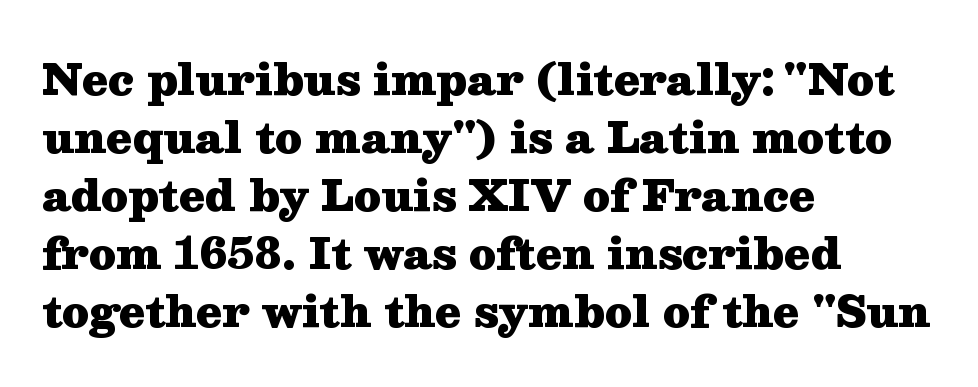
{"serif": "yes", "italic": "no", "bold": "yes", "weight": "heavy", "width": "wide", "stroke_contrast": "medium", "x_height": "medium", "monospaced": "no", "underline": "no", "align": "left", "line_spacing": "normal", "line_spacing_ratio": 1.38, "letter_spacing": "normal", "letter_spacing_em": 0.0, "glyph_px": 42}
